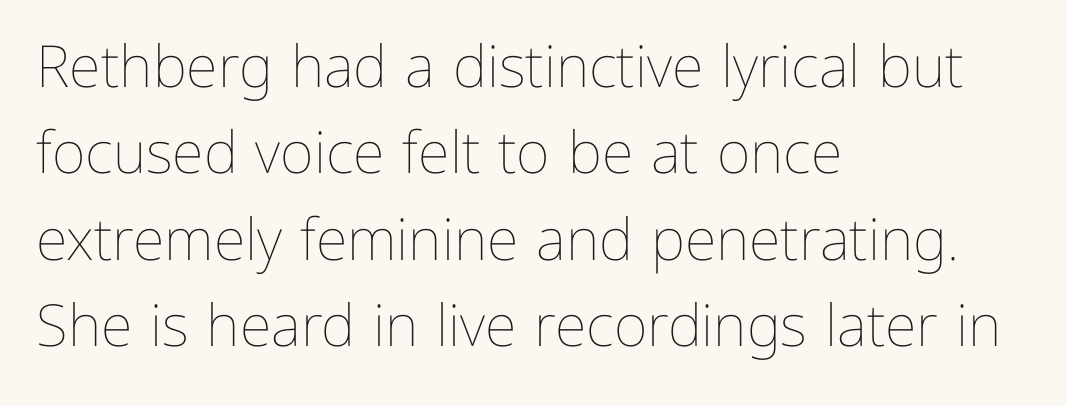
{"italic": "no", "bold": "no", "weight": "thin", "width": "normal", "stroke_contrast": "low", "x_height": "medium", "monospaced": "no", "underline": "no", "align": "left", "line_spacing": "normal", "line_spacing_ratio": 1.49, "letter_spacing": "normal", "letter_spacing_em": 0.0, "glyph_px": 58}
